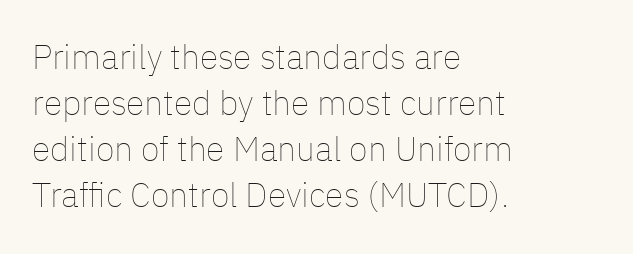
{"italic": "no", "bold": "no", "weight": "thin", "width": "normal", "stroke_contrast": "low", "x_height": "medium", "monospaced": "no", "underline": "no", "align": "left", "line_spacing": "normal", "line_spacing_ratio": 1.35, "letter_spacing": "normal", "letter_spacing_em": 0.0, "glyph_px": 34}
